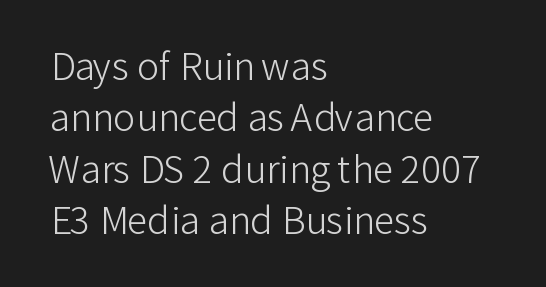
{"serif": "no", "italic": "no", "bold": "no", "weight": "light", "width": "normal", "stroke_contrast": "low", "x_height": "medium", "monospaced": "no", "underline": "no", "align": "left", "line_spacing": "normal", "line_spacing_ratio": 1.39, "letter_spacing": "normal", "letter_spacing_em": 0.0, "glyph_px": 37}
